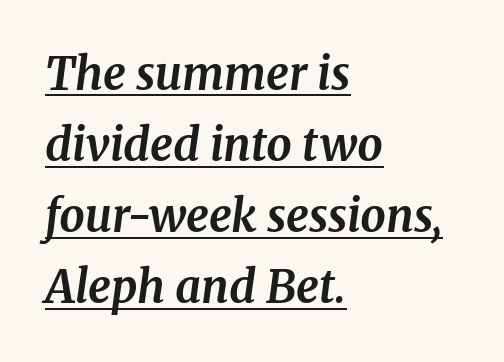
The text was rendered using a seriffed face with decorative stroke endings. Tracking here is standard; glyphs follow each other at the usual distance. One glance says typical: line gaps are just what's usual. You can see a thin bar hugging the bottom of the glyphs. The specimen reads as italic at a glance. The setting favours the left margin, as ordinary paragraphs usually do.
